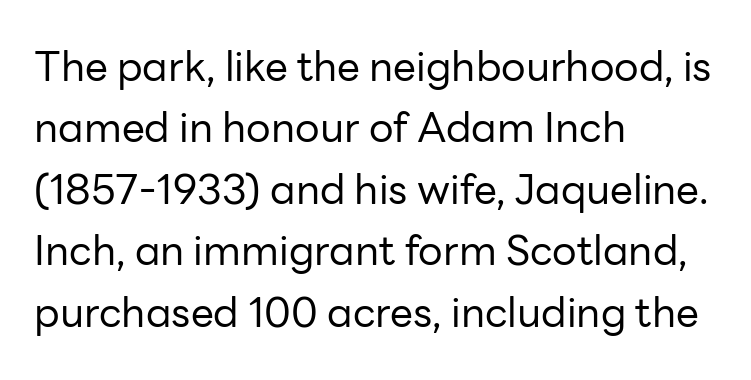
The image shows 41 px regular-weight sans-serif type, upright; set left-aligned, normal line spacing (1.5x), normal letter spacing, not underlined; low stroke contrast and a medium x-height.
